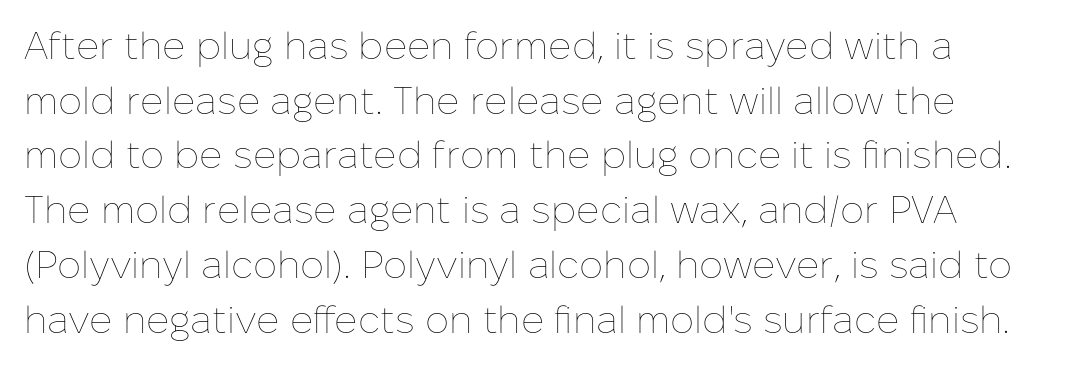
Q: Is the text bold? A: No.
Q: Is the text italic (slanted)? A: No, it is upright.
Q: Is the text underlined? A: No.
Q: Is the spacing between letters normal or unusually wide? A: Normal.
Q: Is the spacing between lines tight, normal or loose? A: Normal.
Q: Width (condensed, normal, or wide)? A: Normal.
Q: Stroke contrast? A: Low.
Q: x-height? A: Medium.
Q: Monospaced? A: No.
